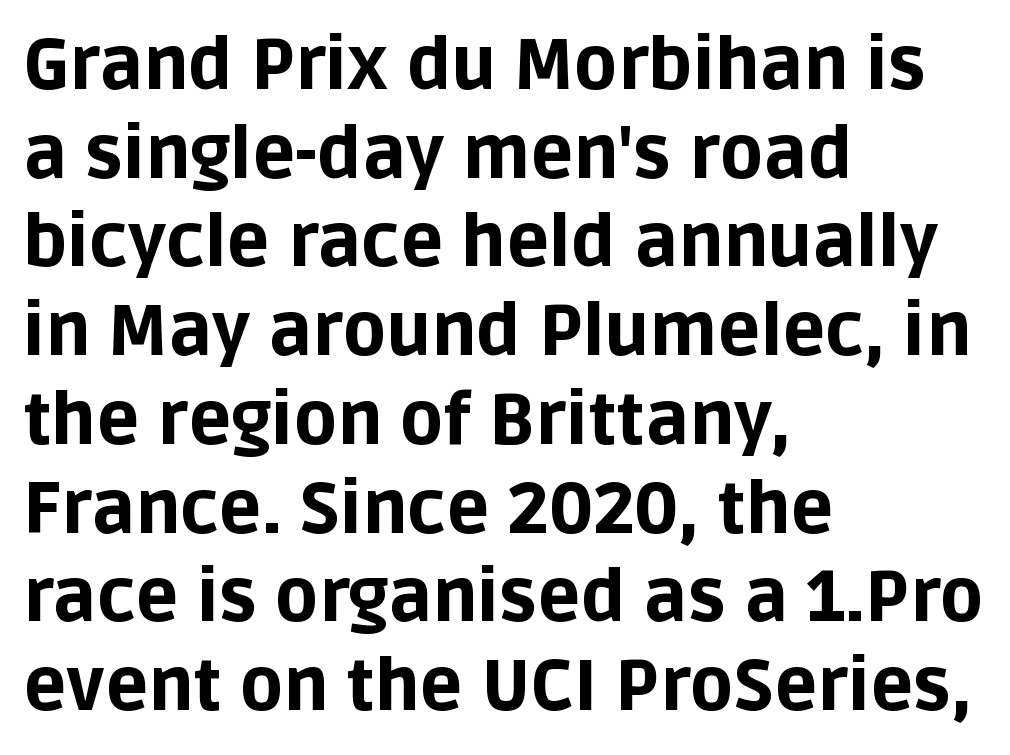
Q: Is the text bold? A: Yes.
Q: Is the text italic (slanted)? A: No, it is upright.
Q: Is the typeface a serif or a sans-serif typeface? A: Sans-serif.
Q: Is the text underlined? A: No.
Q: How is the paragraph aligned? A: Left-aligned.
Q: Is the spacing between letters normal or unusually wide? A: Normal.
Q: Is the spacing between lines tight, normal or loose? A: Normal.
Q: Width (condensed, normal, or wide)? A: Normal.
Q: Stroke contrast? A: Low.
Q: x-height? A: Large.
Q: Monospaced? A: No.
